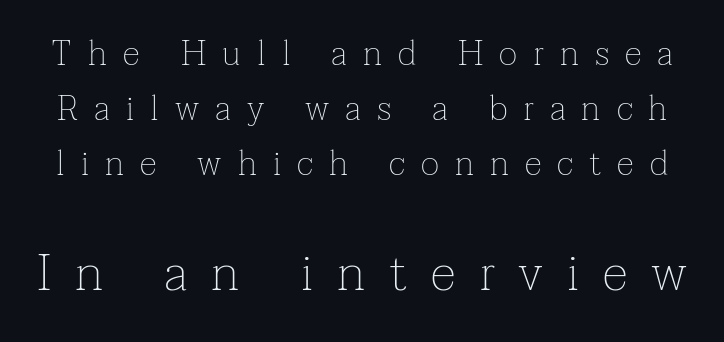
Q: Is the text bold? A: No.
Q: Is the text italic (slanted)? A: No, it is upright.
Q: Is the typeface a serif or a sans-serif typeface? A: Serif.
Q: Is the text underlined? A: No.
Q: Is the spacing between letters normal or unusually wide? A: Unusually wide.
Q: Is the spacing between lines tight, normal or loose? A: Normal.
Q: Which block of text is set in a larger size, the first (top) or the second (bottom)? A: The second (bottom) one.
Q: Width (condensed, normal, or wide)? A: Normal.
Q: Stroke contrast? A: Low.
Q: x-height? A: Medium.
Q: Monospaced? A: No.
